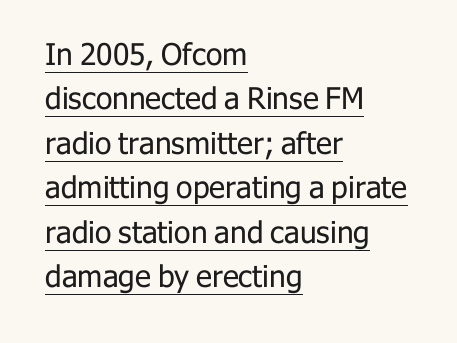
Q: Is the text bold? A: No.
Q: Is the text italic (slanted)? A: No, it is upright.
Q: Is the typeface a serif or a sans-serif typeface? A: Sans-serif.
Q: Is the text underlined? A: Yes.
Q: How is the paragraph aligned? A: Left-aligned.
Q: Is the spacing between letters normal or unusually wide? A: Normal.
Q: Is the spacing between lines tight, normal or loose? A: Normal.
Q: Width (condensed, normal, or wide)? A: Normal.
Q: Stroke contrast? A: Low.
Q: x-height? A: Medium.
Q: Monospaced? A: No.
